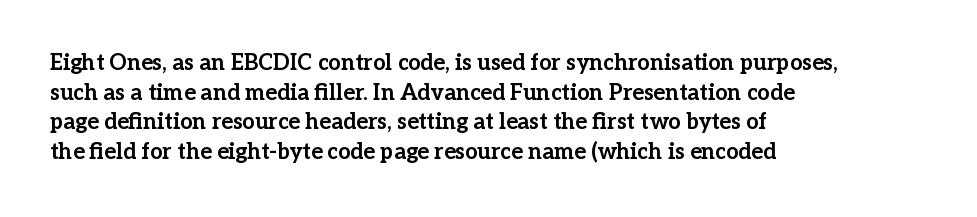
Caption: standard tracking, unaltered. Bold? Absolutely — the strokes are thick and heavy. Where is the straight margin? On the left. The line-height multiplier appears to be the usual default. Underlining? Definitely not there. Upright lettering throughout.
